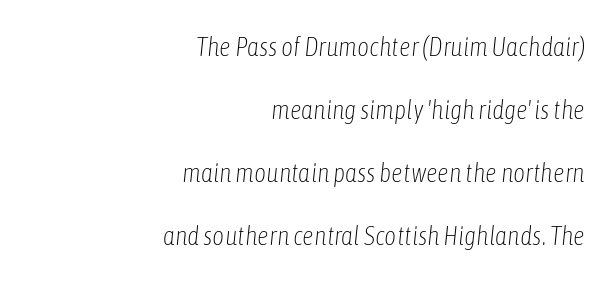
Q: Is the text bold? A: No.
Q: Is the text italic (slanted)? A: Yes, it leans right by about 6 degrees.
Q: Is the text underlined? A: No.
Q: How is the paragraph aligned? A: Right-aligned.
Q: Is the spacing between letters normal or unusually wide? A: Normal.
Q: Is the spacing between lines tight, normal or loose? A: Loose.
